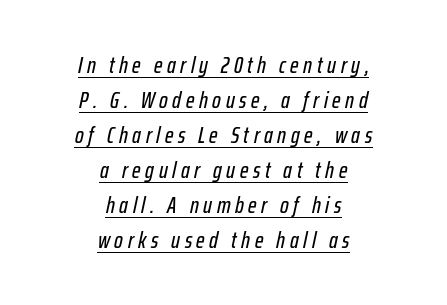
Students, note that the glyphs here are deliberately spaced far apart. Slanted lettering throughout. The space between consecutive lines is moderate. Where is the straight margin? There isn't one; the lines are centered. In designer terms, the underline attribute is active on this setting.
